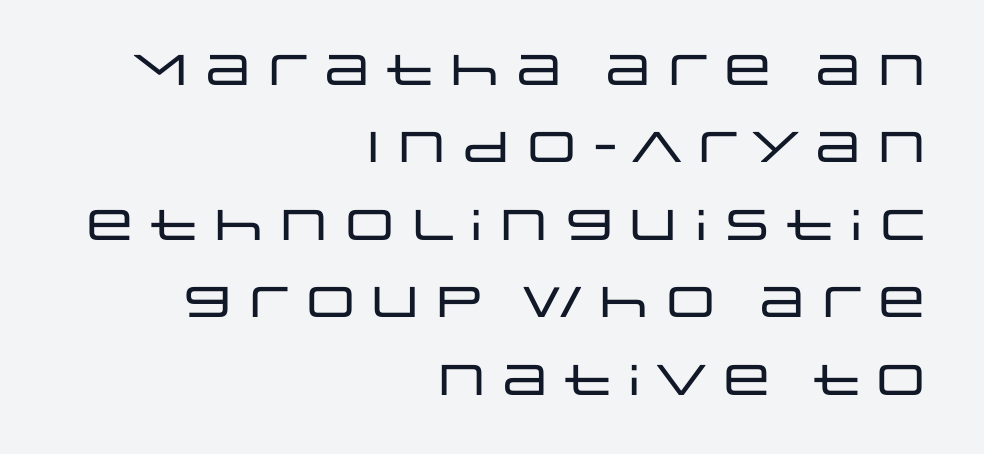
The lines are quadded right. Letter spacing: default. This sample has the flowing, uneven cadence of proportional lettering. Are there feet on the stems? There aren't — it's a sans.
